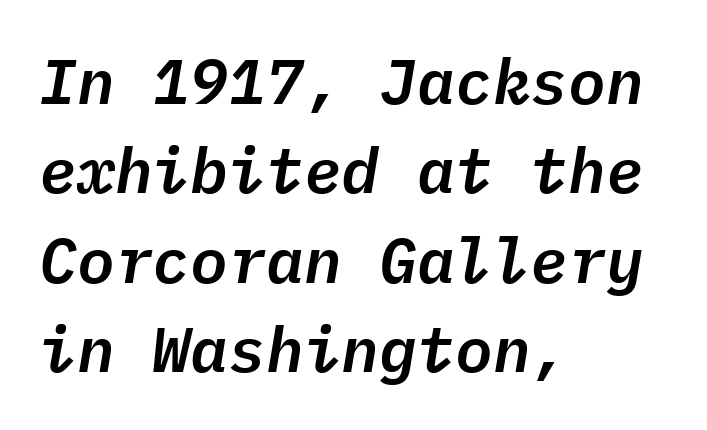
The image shows 63 px text type, italic (leaning right), monospaced; set left-aligned, normal line spacing (1.42x), normal letter spacing, not underlined; low stroke contrast and a medium x-height.
